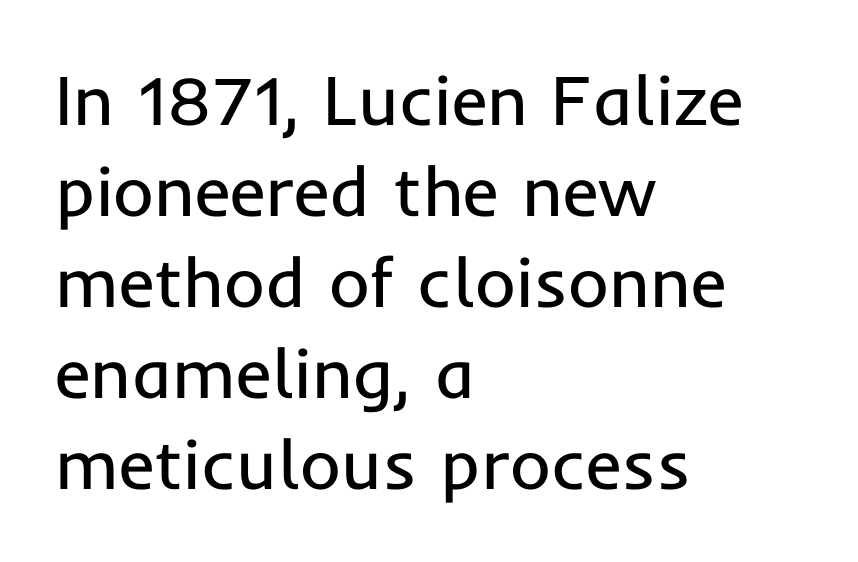
Q: Is the text bold? A: No.
Q: Is the text italic (slanted)? A: No, it is upright.
Q: Is the typeface a serif or a sans-serif typeface? A: Sans-serif.
Q: Is the text underlined? A: No.
Q: How is the paragraph aligned? A: Left-aligned.
Q: Is the spacing between letters normal or unusually wide? A: Normal.
Q: Is the spacing between lines tight, normal or loose? A: Normal.
Q: Width (condensed, normal, or wide)? A: Normal.
Q: Stroke contrast? A: Low.
Q: x-height? A: Medium.
Q: Monospaced? A: No.
